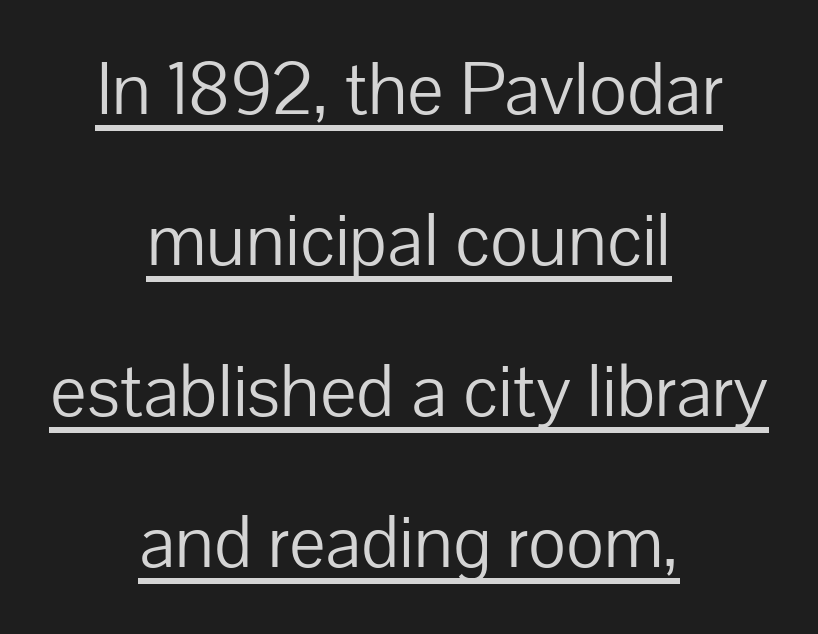
{"serif": "no", "italic": "no", "bold": "no", "weight": "light", "width": "normal", "stroke_contrast": "low", "x_height": "medium", "monospaced": "no", "underline": "yes", "align": "center", "line_spacing": "loose", "line_spacing_ratio": 1.96, "letter_spacing": "normal", "letter_spacing_em": 0.0, "glyph_px": 77}
